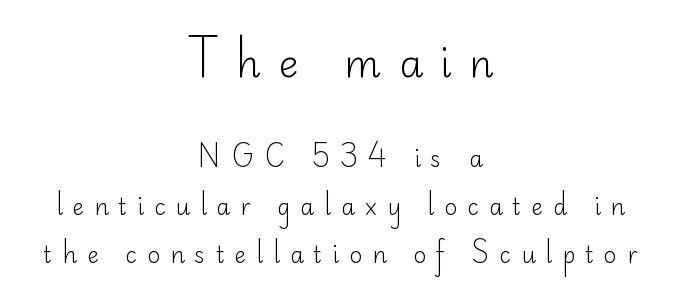
The image shows 38 px light sans-serif type, upright; set centered, loose line spacing (2.19x), unusually wide letter spacing (+0.46 em), not underlined; the first (top) block is 1.73x larger; low stroke contrast and a small x-height.
